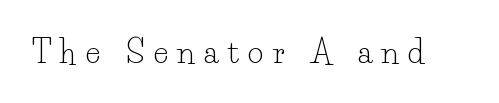
{"serif": "yes", "italic": "no", "bold": "no", "weight": "light", "width": "normal", "stroke_contrast": "low", "x_height": "small", "monospaced": "no", "underline": "no", "letter_spacing": "wide", "letter_spacing_em": 0.3, "glyph_px": 31}
